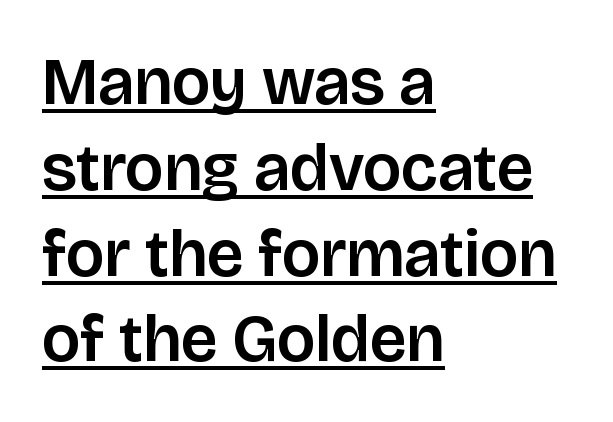
{"serif": "no", "italic": "no", "width": "normal", "stroke_contrast": "low", "x_height": "large", "monospaced": "no", "underline": "yes", "align": "left", "line_spacing": "normal", "line_spacing_ratio": 1.3, "letter_spacing": "normal", "letter_spacing_em": 0.0, "glyph_px": 66}
